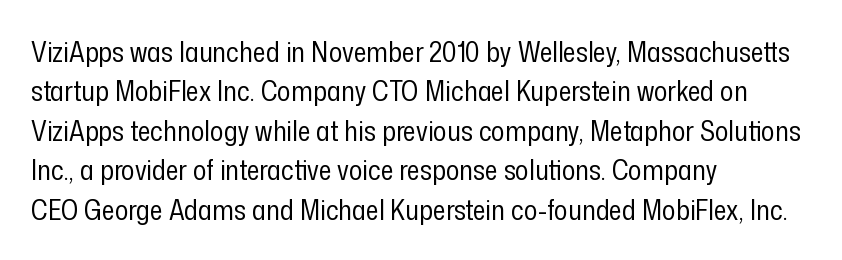
Each letter keeps its own natural width here, so spacing adapts to shape. Is there any slant? The stems are plumb. The strip under each line holds only bare page. The line-height multiplier appears to be the usual default.
